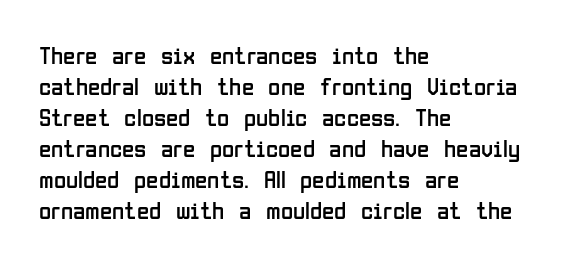
Q: Is the text bold? A: No.
Q: Is the text italic (slanted)? A: No, it is upright.
Q: Is the text underlined? A: No.
Q: How is the paragraph aligned? A: Left-aligned.
Q: Is the spacing between letters normal or unusually wide? A: Normal.
